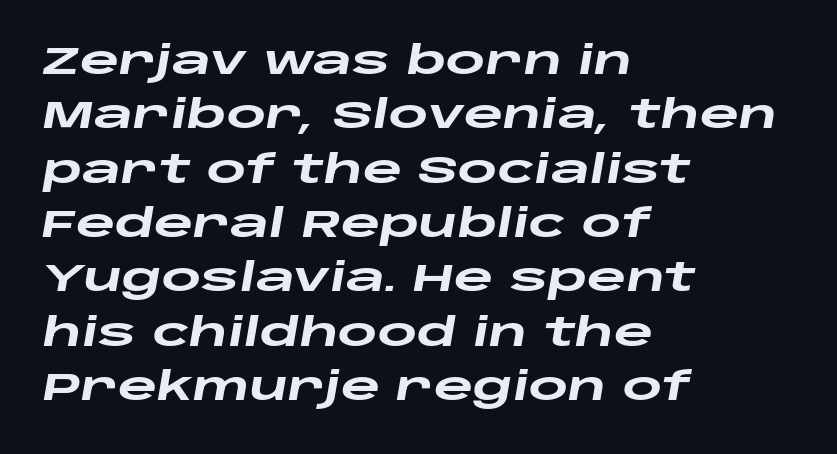
Q: Is the text bold? A: Yes.
Q: Is the text italic (slanted)? A: Yes, it leans right by about 10 degrees.
Q: Is the text underlined? A: No.
Q: How is the paragraph aligned? A: Left-aligned.
Q: Is the spacing between letters normal or unusually wide? A: Normal.
Q: Is the spacing between lines tight, normal or loose? A: Normal.
Q: Width (condensed, normal, or wide)? A: Wide.
Q: Stroke contrast? A: Low.
Q: x-height? A: Large.
Q: Monospaced? A: No.
